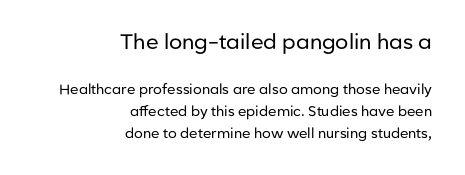
Q: Is the text bold? A: No.
Q: Is the text italic (slanted)? A: No, it is upright.
Q: Is the text underlined? A: No.
Q: How is the paragraph aligned? A: Right-aligned.
Q: Is the spacing between letters normal or unusually wide? A: Normal.
Q: Is the spacing between lines tight, normal or loose? A: Normal.
Q: Which block of text is set in a larger size, the first (top) or the second (bottom)? A: The first (top) one.
